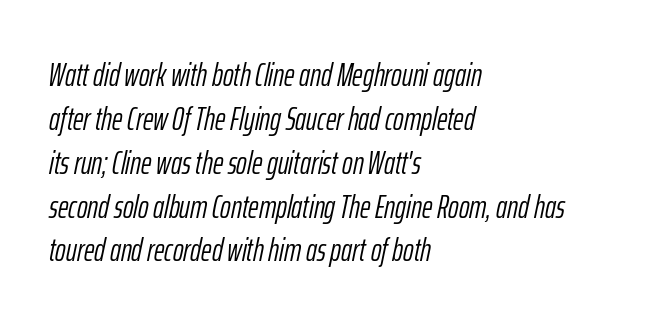
Does the copy run flush right? No — it runs flush left. The string is rendered with underlining switched off. Each word holds together tightly as a unit, with standard inter-letter gaps. It's the slanting kind of type. This block has exactly the height ordinary leading produces. This is not heavy type; no bold has been used.
